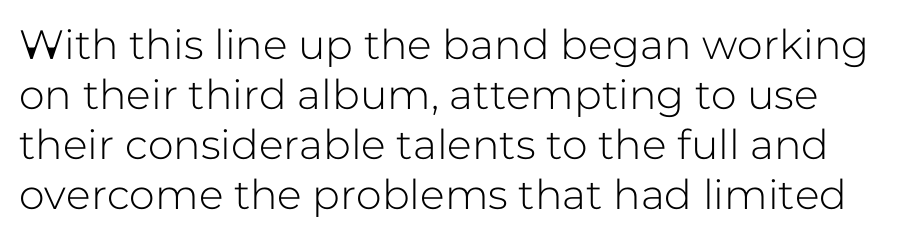
{"serif": "no", "italic": "no", "width": "normal", "stroke_contrast": "low", "x_height": "medium", "monospaced": "no", "underline": "no", "line_spacing_ratio": 1.22, "letter_spacing": "normal", "letter_spacing_em": 0.0, "glyph_px": 41}
